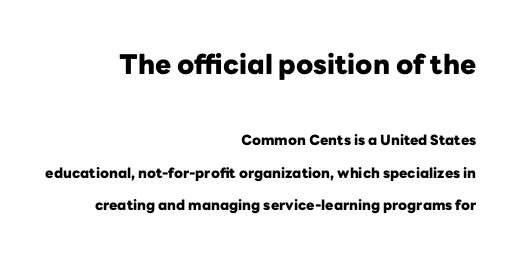
The image shows 27 px bold type, upright; set right-aligned, loose line spacing (2.34x), normal letter spacing, not underlined; the first (top) block is 1.93x larger.
